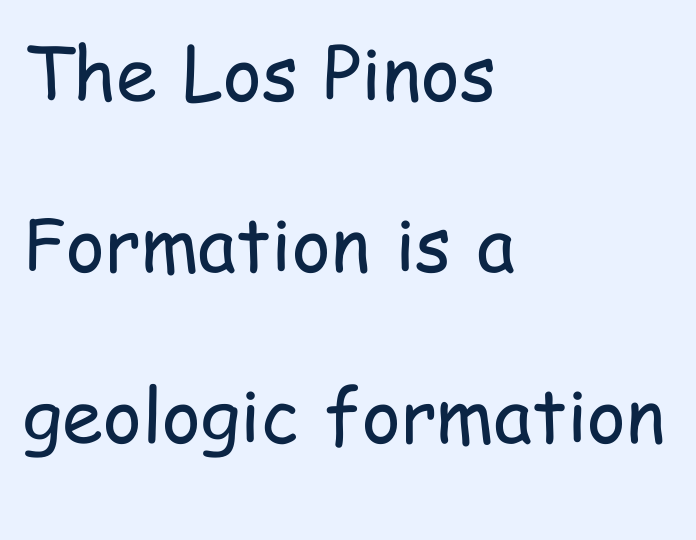
Q: Is the text bold? A: No.
Q: Is the text italic (slanted)? A: No, it is upright.
Q: Is the typeface a serif or a sans-serif typeface? A: Sans-serif.
Q: Is the text underlined? A: No.
Q: How is the paragraph aligned? A: Left-aligned.
Q: Is the spacing between letters normal or unusually wide? A: Normal.
Q: Is the spacing between lines tight, normal or loose? A: Loose.
Q: Width (condensed, normal, or wide)? A: Condensed.
Q: Stroke contrast? A: Low.
Q: x-height? A: Medium.
Q: Monospaced? A: No.
